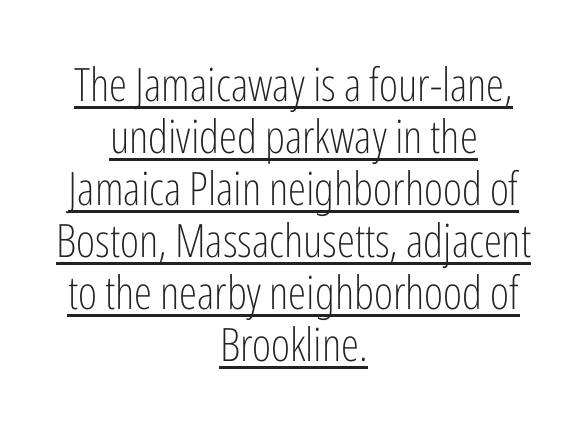
Q: Is the text bold? A: No.
Q: Is the text italic (slanted)? A: No, it is upright.
Q: Is the typeface a serif or a sans-serif typeface? A: Sans-serif.
Q: Is the text underlined? A: Yes.
Q: How is the paragraph aligned? A: Centered.
Q: Is the spacing between letters normal or unusually wide? A: Normal.
Q: Is the spacing between lines tight, normal or loose? A: Tight.
Q: Width (condensed, normal, or wide)? A: Condensed.
Q: Stroke contrast? A: Low.
Q: x-height? A: Medium.
Q: Monospaced? A: No.
